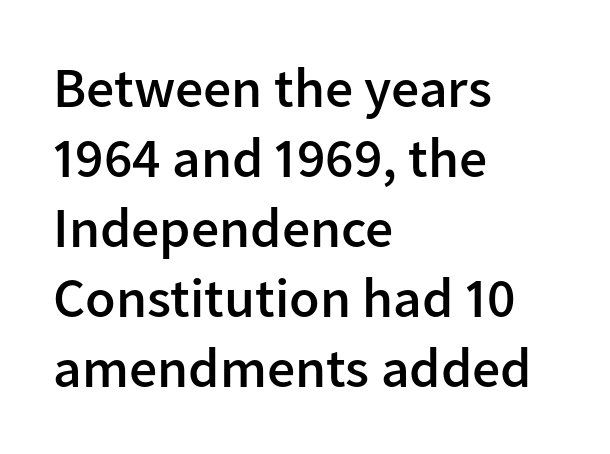
Q: Is the text bold? A: Semi-bold.
Q: Is the text italic (slanted)? A: No, it is upright.
Q: Is the typeface a serif or a sans-serif typeface? A: Sans-serif.
Q: Is the text underlined? A: No.
Q: How is the paragraph aligned? A: Left-aligned.
Q: Is the spacing between letters normal or unusually wide? A: Normal.
Q: Is the spacing between lines tight, normal or loose? A: Normal.
Q: Width (condensed, normal, or wide)? A: Normal.
Q: Stroke contrast? A: Low.
Q: x-height? A: Medium.
Q: Monospaced? A: No.
